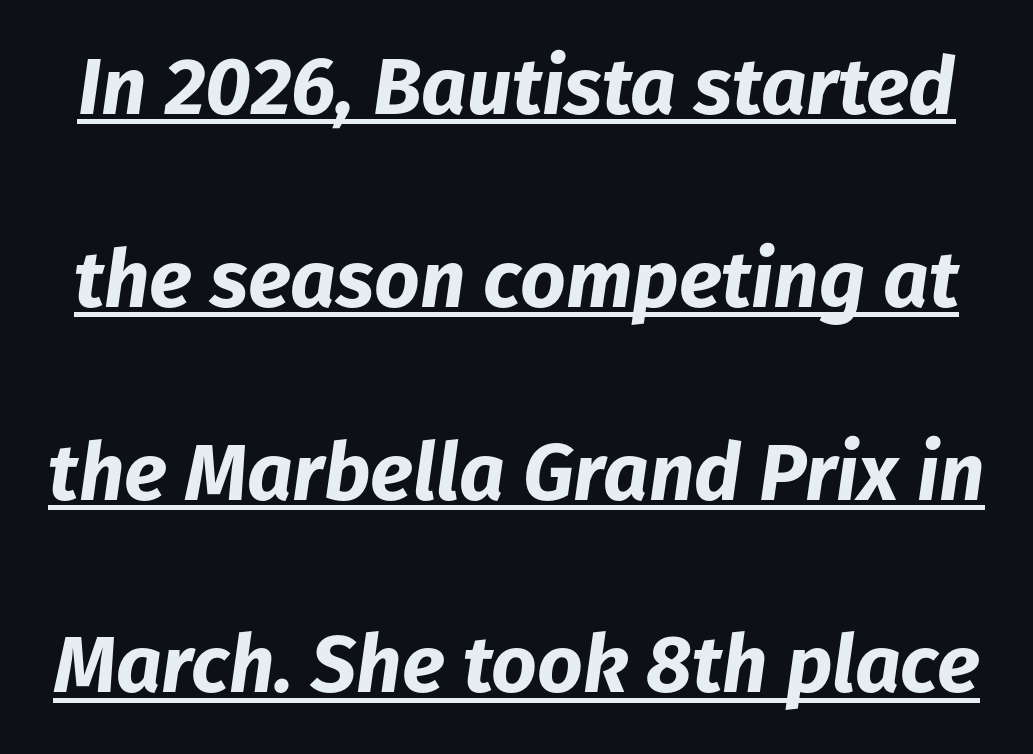
Q: Is the text bold? A: Yes.
Q: Is the text italic (slanted)? A: Yes, it leans right by about 8 degrees.
Q: Is the text underlined? A: Yes.
Q: Is the spacing between letters normal or unusually wide? A: Normal.
Q: Is the spacing between lines tight, normal or loose? A: Loose.
Q: Width (condensed, normal, or wide)? A: Normal.
Q: Stroke contrast? A: Low.
Q: x-height? A: Medium.
Q: Monospaced? A: No.
